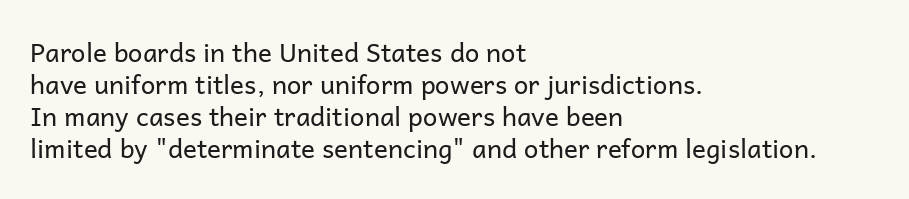
The image shows 26 px text type, upright; set left-aligned, line spacing 1.23x, normal letter spacing, not underlined.
